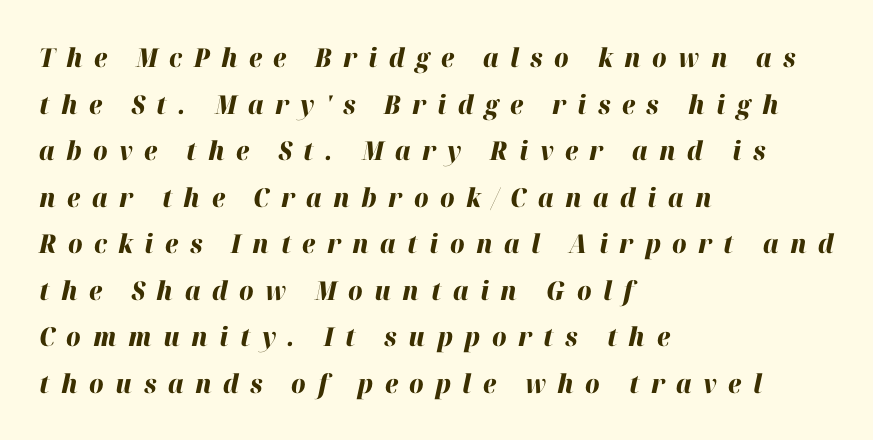
Q: Is the text bold? A: Yes.
Q: Is the text italic (slanted)? A: Yes, it leans right by about 12 degrees.
Q: Is the text underlined? A: No.
Q: How is the paragraph aligned? A: Left-aligned.
Q: Is the spacing between letters normal or unusually wide? A: Unusually wide.
